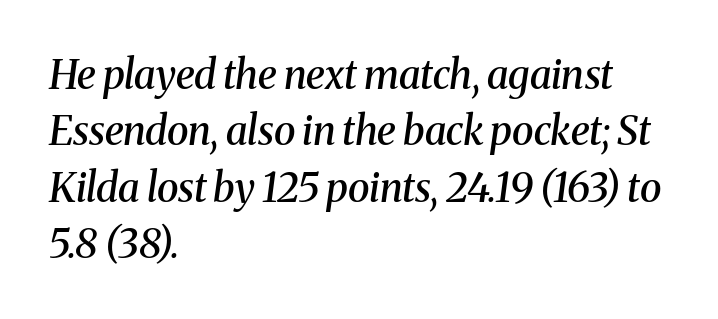
{"serif": "yes", "italic": "yes", "lean": "right", "slant_degrees": 8, "bold": "semi", "weight": "semibold", "width": "normal", "stroke_contrast": "medium", "x_height": "medium", "monospaced": "no", "underline": "no", "align": "left", "line_spacing": "normal", "line_spacing_ratio": 1.41, "letter_spacing": "normal", "letter_spacing_em": 0.0, "glyph_px": 40}
